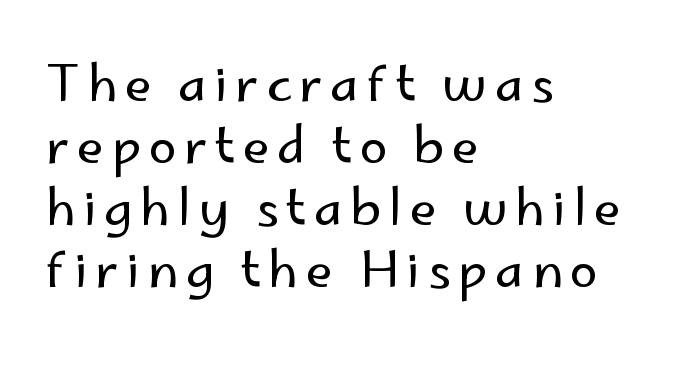
{"serif": "no", "italic": "no", "bold": "no", "weight": "regular", "width": "normal", "stroke_contrast": "low", "x_height": "small", "monospaced": "no", "underline": "no", "align": "left", "line_spacing_ratio": 1.24, "glyph_px": 50}
